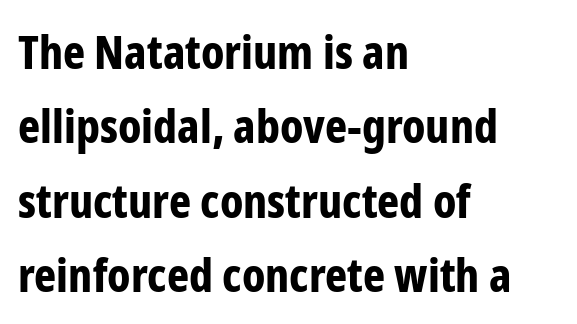
Only glyphs here, with clear space below each row. Classification — sans serif. Leading: standard. Does the lettering tilt? It doesn't — this is upright. Is this a fixed-width face? No — the glyphs have proportional, varying widths. Left-aligned paragraph, ragged on the right.
